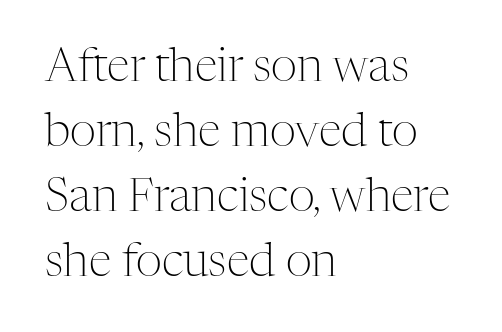
Q: Is the text bold? A: No.
Q: Is the text italic (slanted)? A: No, it is upright.
Q: Is the typeface a serif or a sans-serif typeface? A: Serif.
Q: Is the text underlined? A: No.
Q: How is the paragraph aligned? A: Left-aligned.
Q: Is the spacing between letters normal or unusually wide? A: Normal.
Q: Is the spacing between lines tight, normal or loose? A: Normal.
Q: Width (condensed, normal, or wide)? A: Normal.
Q: Stroke contrast? A: Medium.
Q: x-height? A: Medium.
Q: Monospaced? A: No.
